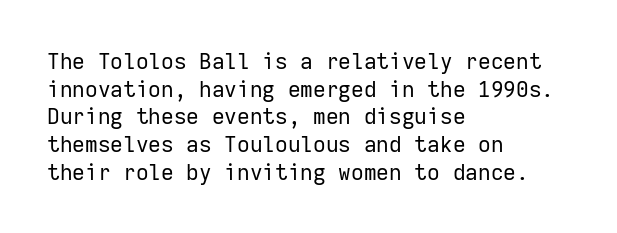
The typeface has the unassuming heft of standard copy or less. Vertical strokes here are truly vertical. A clean baseline with only descenders dipping below it. Default kerning and tracking; the words read as compact shapes.
